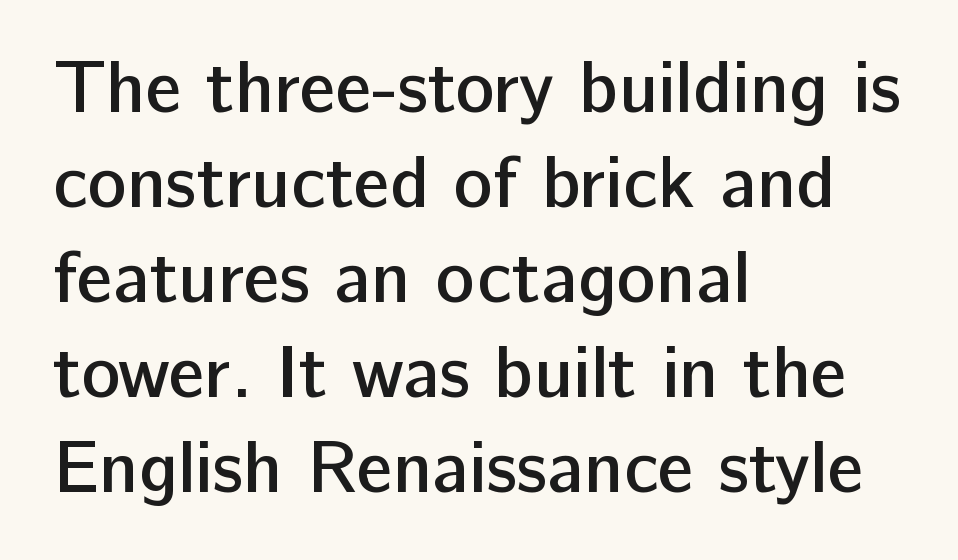
The image shows 73 px semibold sans-serif type, upright; set left-aligned, normal line spacing (1.3x), normal letter spacing, not underlined; low stroke contrast and a medium x-height.
